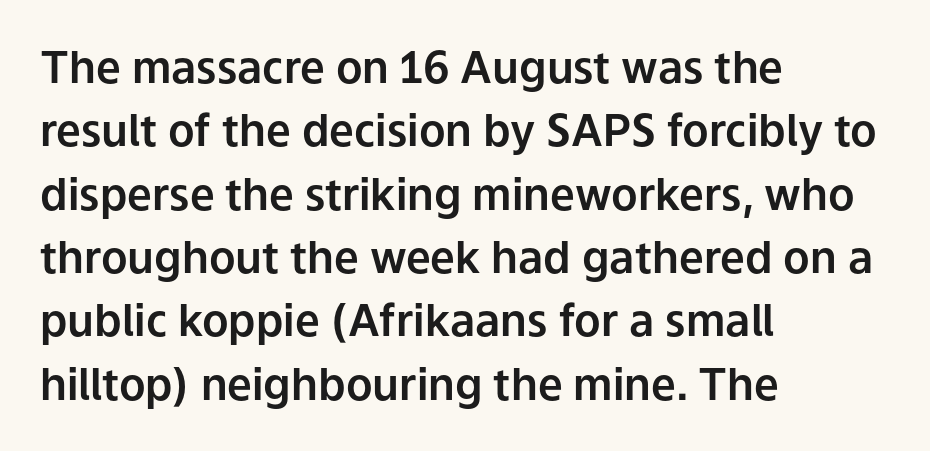
{"serif": "no", "italic": "no", "width": "normal", "stroke_contrast": "low", "x_height": "medium", "monospaced": "no", "underline": "no", "align": "left", "line_spacing": "normal", "line_spacing_ratio": 1.44, "letter_spacing": "normal", "letter_spacing_em": 0.0, "glyph_px": 44}
